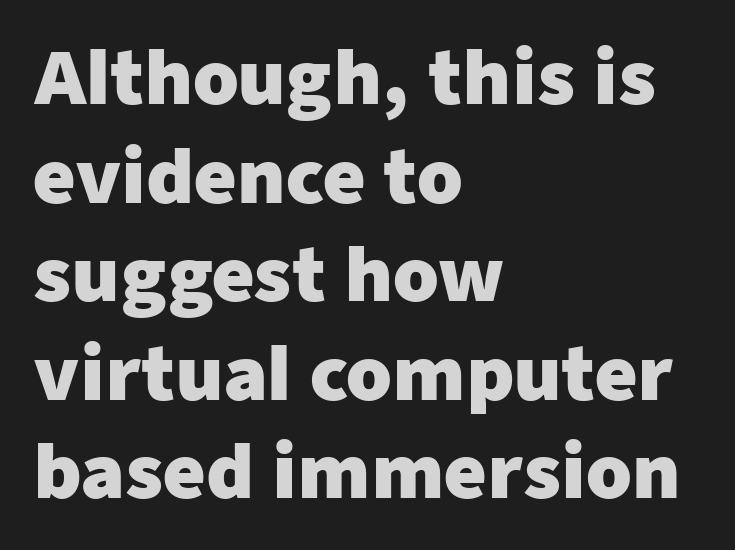
{"serif": "no", "italic": "no", "bold": "yes", "weight": "heavy", "width": "normal", "stroke_contrast": "low", "x_height": "medium", "monospaced": "no", "underline": "no", "align": "left", "line_spacing": "normal", "line_spacing_ratio": 1.35, "letter_spacing": "normal", "letter_spacing_em": 0.0, "glyph_px": 73}
